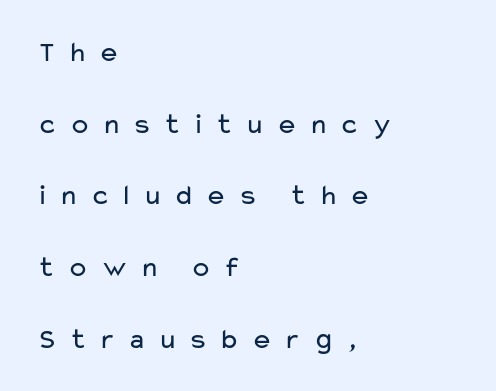
The image shows 29 px regular-weight, wide sans-serif type, upright; set left-aligned, loose line spacing (2.47x), unusually wide letter spacing (+0.38 em), not underlined; low stroke contrast and a medium x-height.
